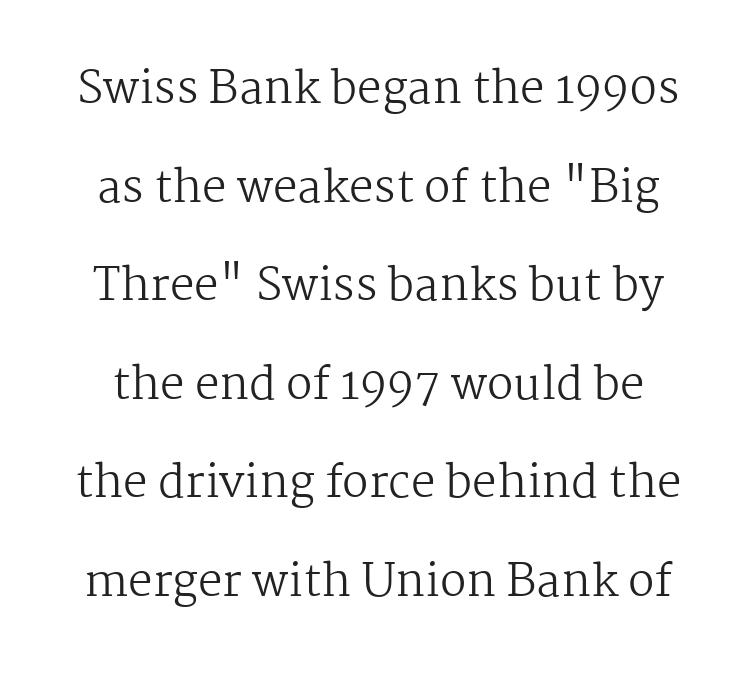
What stands out about the letter spacing? Nothing — it is the standard amount. The passage shown stacks its lines with a broad gap. This rendering employs a face with finishing strokes, i.e., a serif. Tall strokes in this sample are plumb rather than angled. Plain, unruled lines of type.
